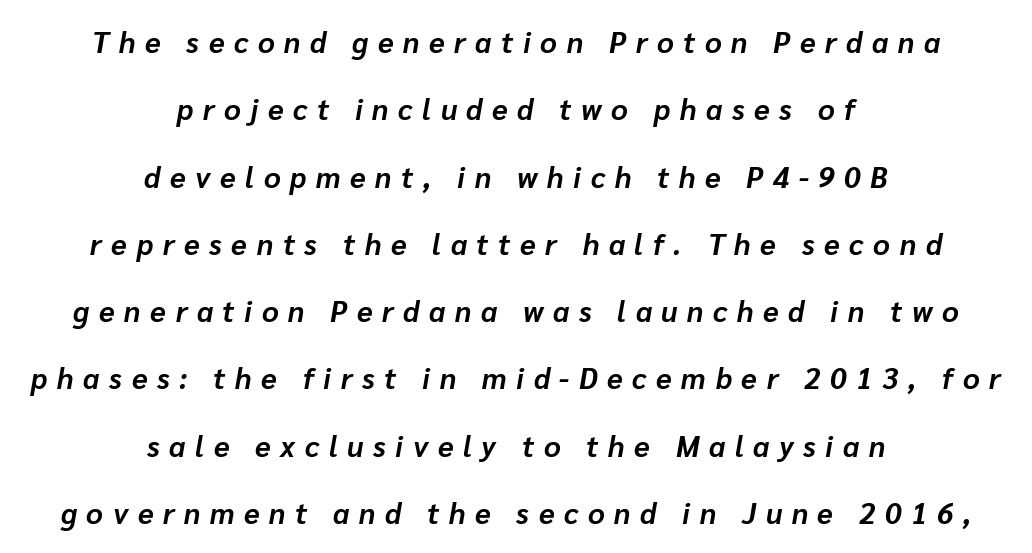
{"italic": "yes", "lean": "right", "slant_degrees": 10, "bold": "yes", "weight": "bold", "width": "normal", "stroke_contrast": "low", "x_height": "medium", "monospaced": "no", "underline": "no", "align": "center", "line_spacing": "loose", "line_spacing_ratio": 2.32, "letter_spacing": "wide", "letter_spacing_em": 0.33, "glyph_px": 29}
